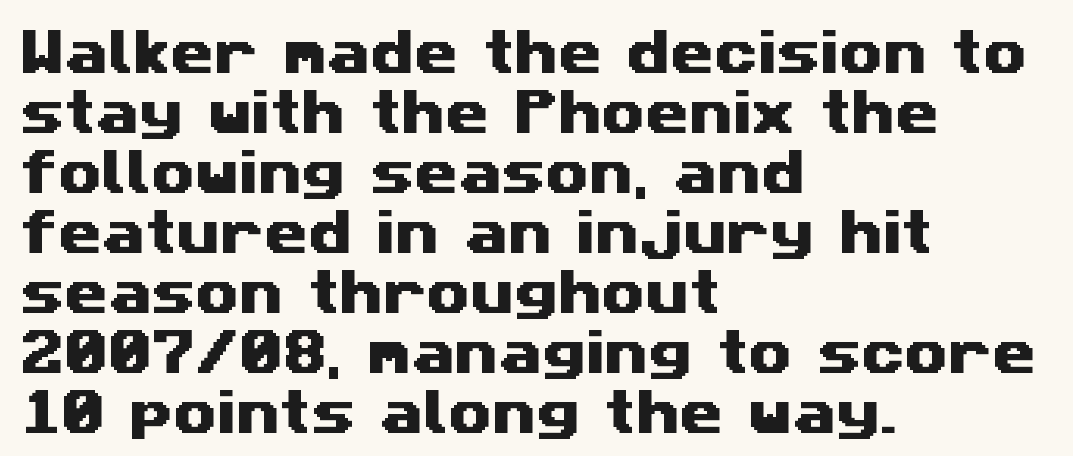
The letterforms sit shoulder to shoulder at normal distance. Is this a fixed-width face? No — the glyphs have proportional, varying widths. The specimen omits any rule beneath the text block's lines. Casual observation: everything's shoved over to the left. The face used here is a sans, in the tradition of grotesques and geometrics.
